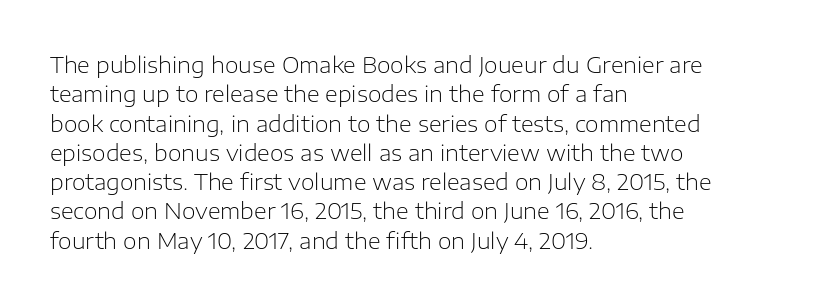
Caption: face not bold, strokes unweighted. Whoever set this chose a conventional vertical rhythm. This sample uses plain, unmodified letter spacing. The lettering stays uniformly vertical, giving the passage a roman look. Rule under the text: the space is simply empty.
